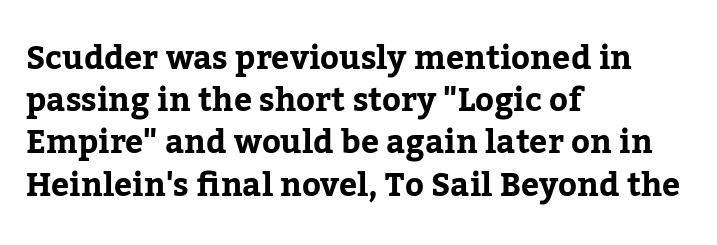
In terms of leading, this rendering sits right in the middle. The text block is weighted toward the left margin, trailing off unevenly rightward. Clear beneath every line of the passage. The passage shown is typed in a proportional face where columns would drift. A typesetter would mark this as roman, not italic. Honestly, the letter spacing is just normal — you wouldn't notice it.
